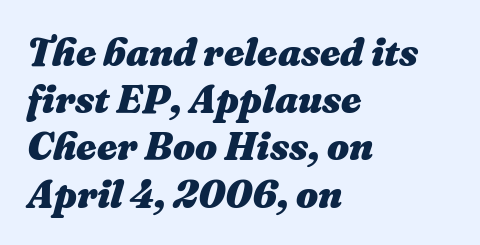
Q: Is the text bold? A: Yes.
Q: Is the text italic (slanted)? A: Yes, it leans right by about 16 degrees.
Q: Is the text underlined? A: No.
Q: How is the paragraph aligned? A: Left-aligned.
Q: Is the spacing between letters normal or unusually wide? A: Normal.
Q: Width (condensed, normal, or wide)? A: Normal.
Q: Stroke contrast? A: Medium.
Q: x-height? A: Medium.
Q: Monospaced? A: No.
